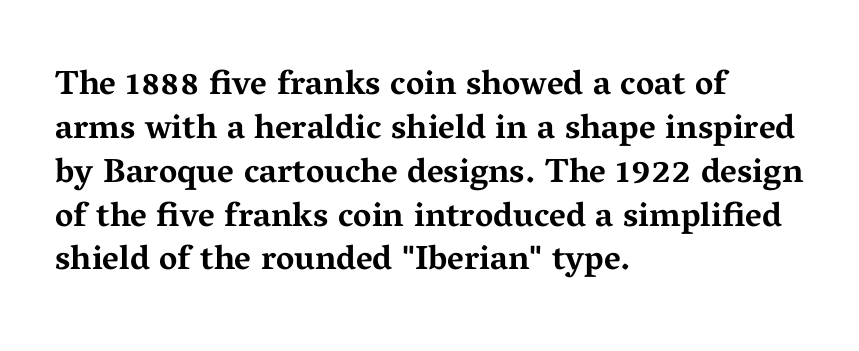
Q: Is the text bold? A: Yes.
Q: Is the text italic (slanted)? A: No, it is upright.
Q: Is the typeface a serif or a sans-serif typeface? A: Serif.
Q: Is the text underlined? A: No.
Q: How is the paragraph aligned? A: Left-aligned.
Q: Is the spacing between letters normal or unusually wide? A: Normal.
Q: Is the spacing between lines tight, normal or loose? A: Normal.
Q: Width (condensed, normal, or wide)? A: Wide.
Q: Stroke contrast? A: Medium.
Q: x-height? A: Medium.
Q: Monospaced? A: No.
